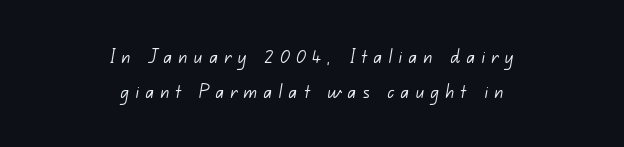
The words here are not underlined. The strokes carry an ordinary text weight at most. These lines are centered, leaving both edges ragged. In terms of leading, this rendering sits right in the middle. Each word looks stretched out because of the extra space between its letters.
